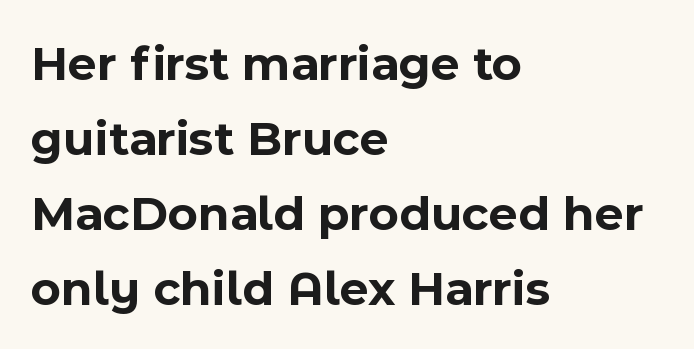
{"serif": "no", "italic": "no", "bold": "yes", "weight": "bold", "width": "normal", "x_height": "medium", "monospaced": "no", "underline": "no", "align": "left", "line_spacing": "normal", "line_spacing_ratio": 1.5, "letter_spacing": "normal", "letter_spacing_em": 0.0, "glyph_px": 50}
